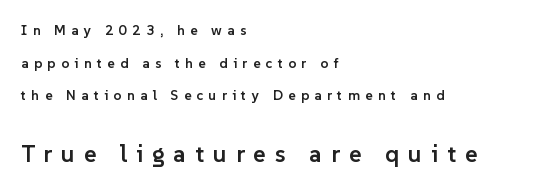
The image shows 24 px text type, upright; set left-aligned, loose line spacing (2.33x), unusually wide letter spacing (+0.38 em), not underlined; the second (bottom) block is 1.71x larger.
